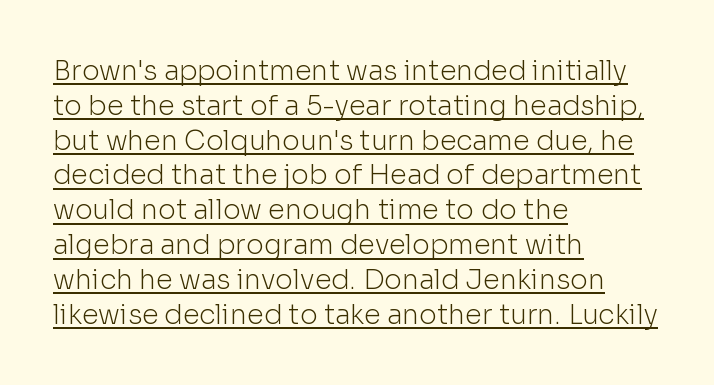
Tracking value appears to be zero — textbook default spacing. Caption: lettering with a line underneath. Every character sits straight up, as roman type does. Heaviness? Minimal to ordinary, like unemphasized prose. The space between consecutive lines is moderate.
